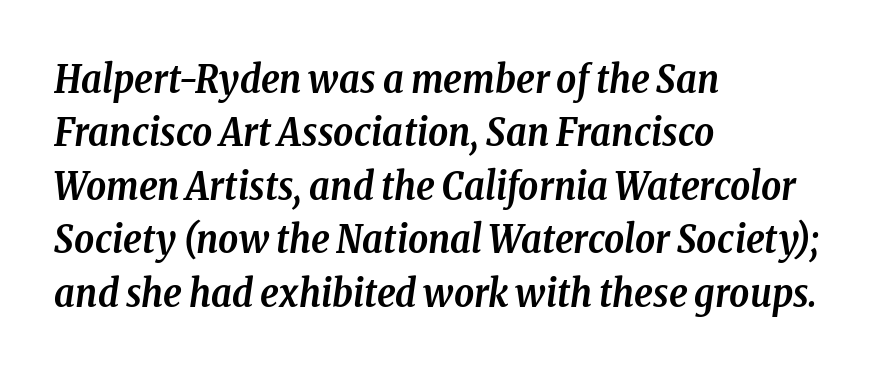
{"serif": "yes", "italic": "yes", "lean": "right", "slant_degrees": 8, "bold": "yes", "weight": "semibold", "width": "condensed", "stroke_contrast": "low", "x_height": "medium", "monospaced": "no", "underline": "no", "align": "left", "line_spacing": "normal", "line_spacing_ratio": 1.37, "letter_spacing": "normal", "letter_spacing_em": 0.0, "glyph_px": 39}
